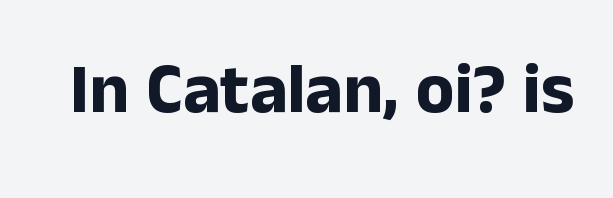
The axis of the letterforms is exactly vertical. Default kerning and tracking; the words read as compact shapes. The typeface chosen for these lines omits serifs. Emphasis by weight is at full strength: bold.
